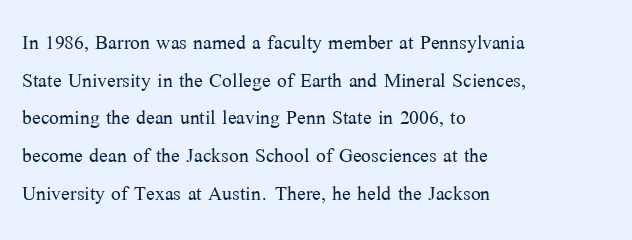
Q: Is the text bold? A: No.
Q: Is the text italic (slanted)? A: No, it is upright.
Q: Is the text underlined? A: No.
Q: How is the paragraph aligned? A: Left-aligned.
Q: Is the spacing between letters normal or unusually wide? A: Normal.
Q: Is the spacing between lines tight, normal or loose? A: Normal.
